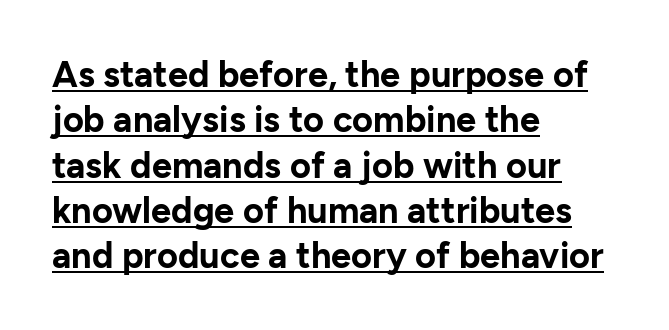
Q: Is the text bold? A: Yes.
Q: Is the text italic (slanted)? A: No, it is upright.
Q: Is the typeface a serif or a sans-serif typeface? A: Sans-serif.
Q: Is the text underlined? A: Yes.
Q: How is the paragraph aligned? A: Left-aligned.
Q: Is the spacing between letters normal or unusually wide? A: Normal.
Q: Is the spacing between lines tight, normal or loose? A: Normal.
Q: Width (condensed, normal, or wide)? A: Normal.
Q: Stroke contrast? A: Low.
Q: x-height? A: Medium.
Q: Monospaced? A: No.
